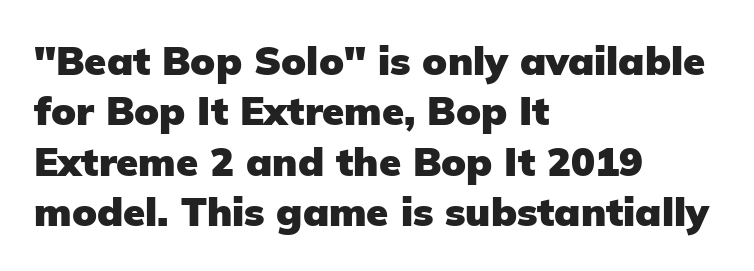
Q: Is the text bold? A: Yes.
Q: Is the text italic (slanted)? A: No, it is upright.
Q: Is the typeface a serif or a sans-serif typeface? A: Sans-serif.
Q: Is the text underlined? A: No.
Q: How is the paragraph aligned? A: Left-aligned.
Q: Is the spacing between letters normal or unusually wide? A: Normal.
Q: Is the spacing between lines tight, normal or loose? A: Normal.
Q: Width (condensed, normal, or wide)? A: Normal.
Q: Stroke contrast? A: Low.
Q: x-height? A: Medium.
Q: Monospaced? A: No.
